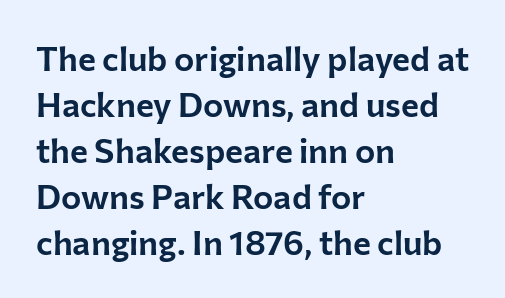
The space between consecutive lines is moderate. What kind of face is this? One without serifs — a sans. Every stem runs plumb, perpendicular to the baseline. Layout note: lines flush left. You could not count columns in this text — the font is proportionally spaced.
